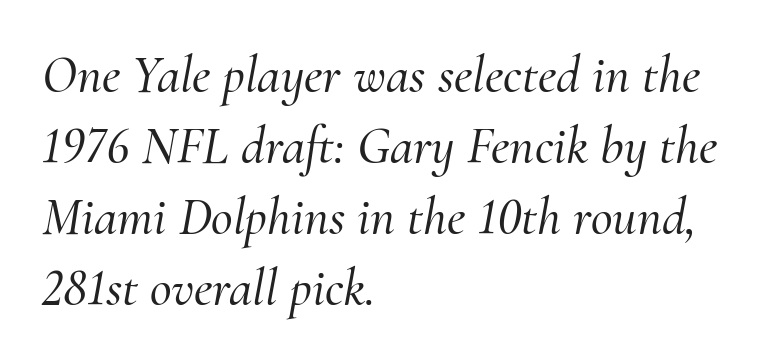
Q: Is the text italic (slanted)? A: Yes, it leans right by about 10 degrees.
Q: Is the typeface a serif or a sans-serif typeface? A: Serif.
Q: Is the text underlined? A: No.
Q: How is the paragraph aligned? A: Left-aligned.
Q: Is the spacing between letters normal or unusually wide? A: Normal.
Q: Is the spacing between lines tight, normal or loose? A: Normal.
Q: Width (condensed, normal, or wide)? A: Normal.
Q: Stroke contrast? A: Medium.
Q: x-height? A: Small.
Q: Monospaced? A: No.
